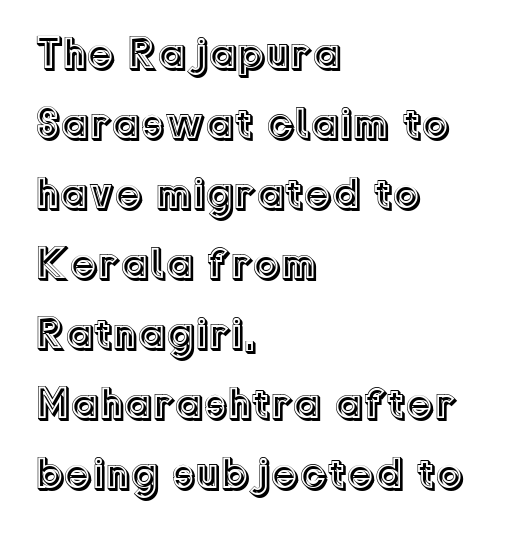
Posture: vertical. Typeset ragged right — the left edge is the straight one. Each new line begins a customary step beneath the previous one. Underlining? Definitely not there.
